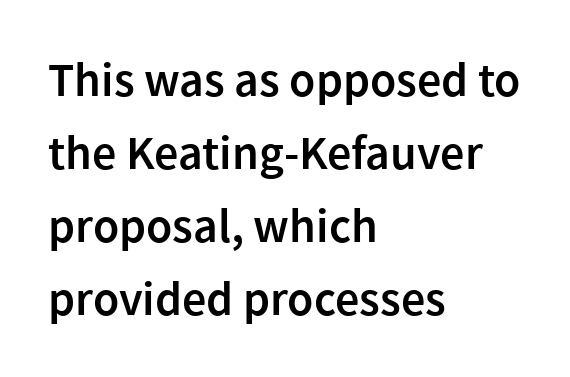
{"serif": "no", "italic": "no", "bold": "semi", "weight": "semibold", "width": "normal", "x_height": "medium", "monospaced": "no", "underline": "no", "align": "left", "line_spacing": "normal", "line_spacing_ratio": 1.52, "letter_spacing": "normal", "letter_spacing_em": 0.0, "glyph_px": 48}
